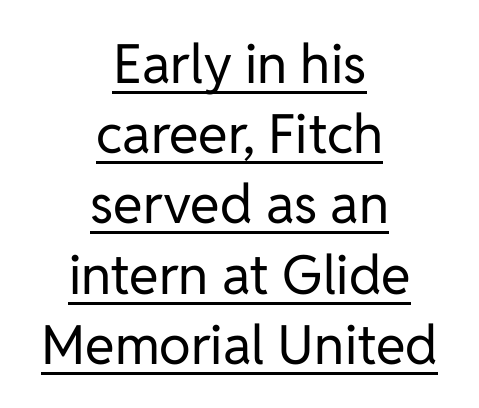
{"serif": "no", "italic": "no", "bold": "no", "weight": "regular", "width": "normal", "stroke_contrast": "low", "x_height": "medium", "monospaced": "no", "underline": "yes", "align": "center", "line_spacing": "normal", "line_spacing_ratio": 1.3, "letter_spacing": "normal", "letter_spacing_em": 0.0, "glyph_px": 54}
